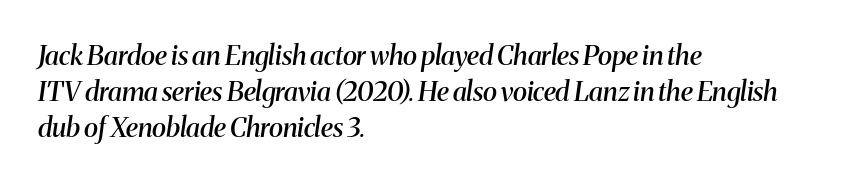
Q: Is the text bold? A: Semi-bold.
Q: Is the text italic (slanted)? A: Yes, it leans right by about 8 degrees.
Q: Is the text underlined? A: No.
Q: How is the paragraph aligned? A: Left-aligned.
Q: Is the spacing between letters normal or unusually wide? A: Normal.
Q: Is the spacing between lines tight, normal or loose? A: Normal.
